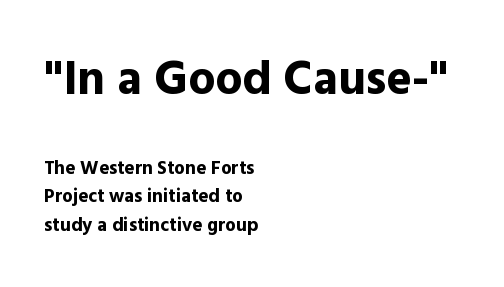
{"serif": "no", "italic": "no", "bold": "yes", "weight": "bold", "width": "normal", "x_height": "medium", "monospaced": "no", "underline": "no", "align": "left", "line_spacing": "normal", "line_spacing_ratio": 1.49, "letter_spacing": "normal", "letter_spacing_em": 0.0, "larger_block": "first", "size_ratio": 2.53, "glyph_px": 48}
